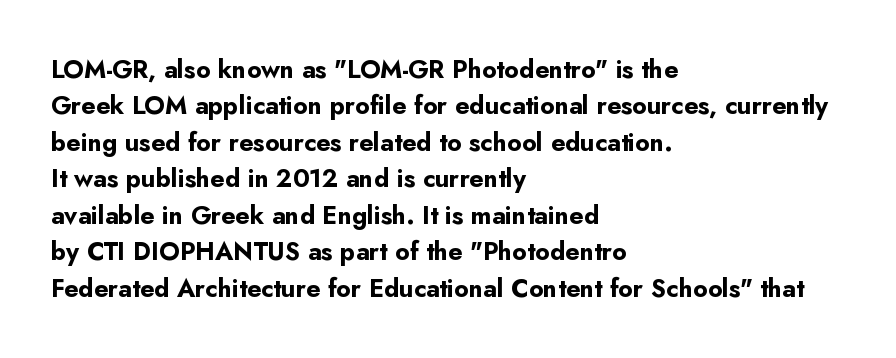
{"italic": "no", "bold": "yes", "underline": "no", "align": "left", "line_spacing": "normal", "line_spacing_ratio": 1.46, "letter_spacing": "normal", "letter_spacing_em": 0.0, "glyph_px": 25}
